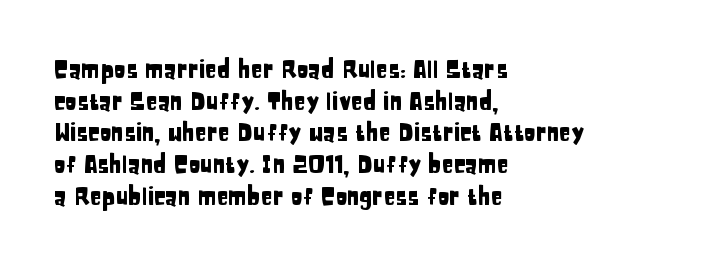
The letterforms sit shoulder to shoulder at normal distance. In terms of leading, this rendering sits right in the middle. The rendering anchors every line to the left-hand side. Style check: upright.
